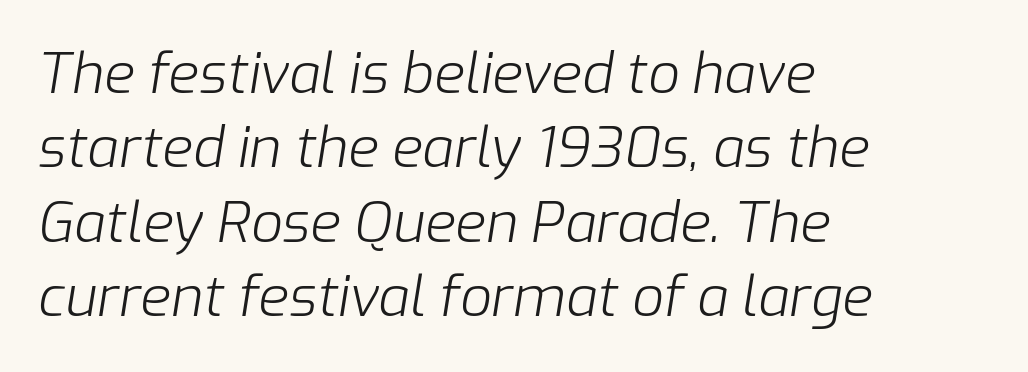
Q: Is the text bold? A: No.
Q: Is the text italic (slanted)? A: Yes, it leans right by about 9 degrees.
Q: Is the text underlined? A: No.
Q: How is the paragraph aligned? A: Left-aligned.
Q: Is the spacing between letters normal or unusually wide? A: Normal.
Q: Is the spacing between lines tight, normal or loose? A: Normal.
Q: Width (condensed, normal, or wide)? A: Normal.
Q: Stroke contrast? A: Low.
Q: x-height? A: Medium.
Q: Monospaced? A: No.
